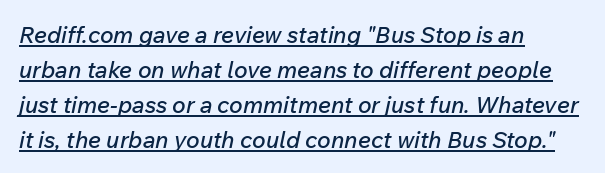
There's an unmistakable incline to the writing here. The rendering anchors every line to the left-hand side. The face used here appears with an underline applied. Rows of type keep a routine distance in the vertical direction. The letterforms sit shoulder to shoulder at normal distance.
